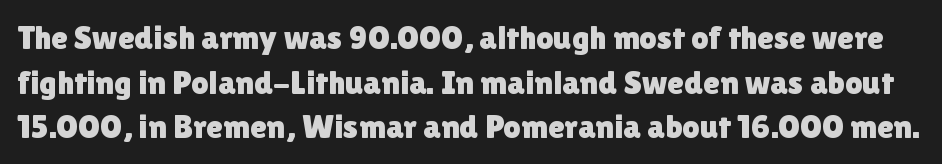
Q: Is the text italic (slanted)? A: No, it is upright.
Q: Is the typeface a serif or a sans-serif typeface? A: Sans-serif.
Q: Is the text underlined? A: No.
Q: Is the spacing between letters normal or unusually wide? A: Normal.
Q: Is the spacing between lines tight, normal or loose? A: Normal.
Q: Width (condensed, normal, or wide)? A: Normal.
Q: x-height? A: Medium.
Q: Monospaced? A: No.
